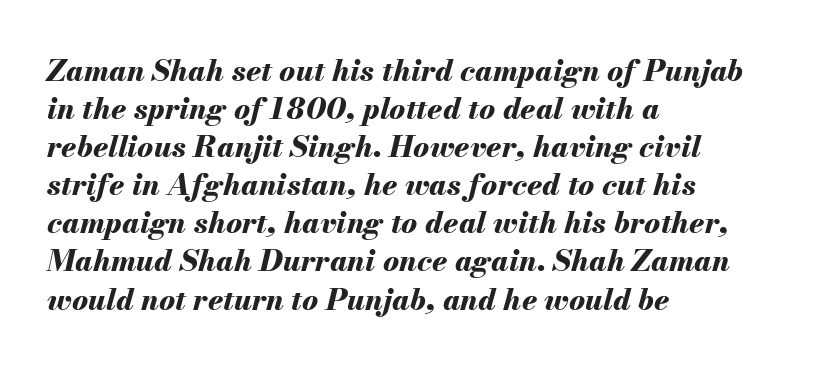
{"italic": "yes", "lean": "right", "slant_degrees": 13, "bold": "yes", "weight": "bold", "width": "normal", "stroke_contrast": "medium", "x_height": "small", "monospaced": "no", "underline": "no", "align": "left", "line_spacing": "normal", "line_spacing_ratio": 1.27, "letter_spacing": "normal", "letter_spacing_em": 0.0, "glyph_px": 30}
